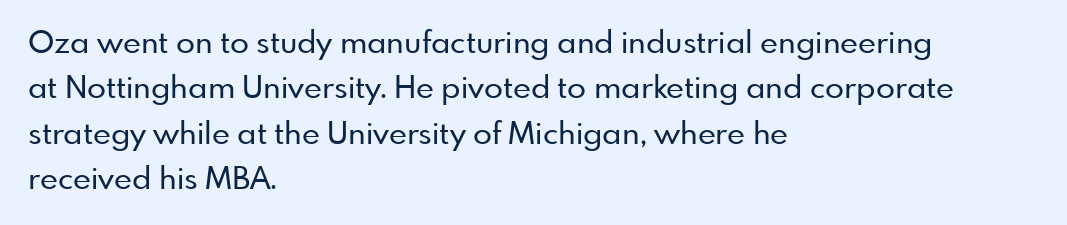
{"serif": "no", "italic": "no", "width": "normal", "stroke_contrast": "low", "x_height": "small", "monospaced": "no", "underline": "no", "align": "left", "line_spacing": "normal", "line_spacing_ratio": 1.46, "letter_spacing": "normal", "letter_spacing_em": 0.0, "glyph_px": 31}
